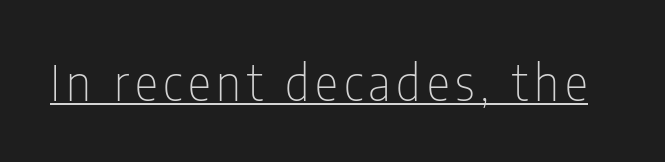
The image shows 49 px thin, condensed sans-serif type, upright; set underlined; low stroke contrast and a medium x-height.
